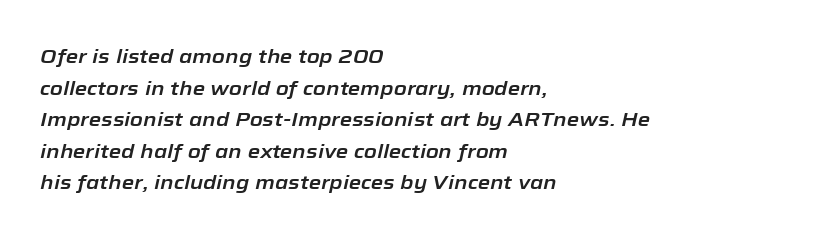
{"italic": "yes", "lean": "right", "slant_degrees": 12, "underline": "no", "align": "left", "line_spacing": "normal", "line_spacing_ratio": 1.58, "letter_spacing": "normal", "letter_spacing_em": 0.0, "glyph_px": 20}
